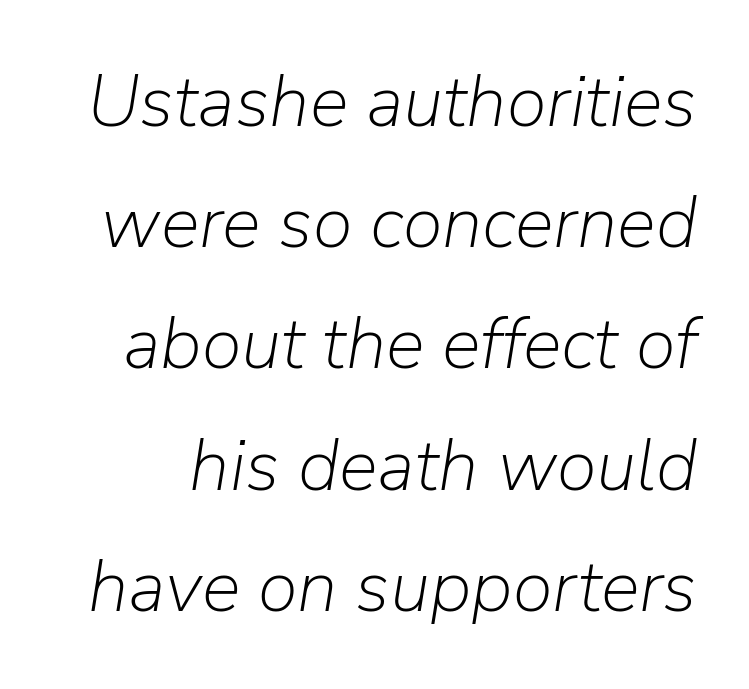
Q: Is the text bold? A: No.
Q: Is the text italic (slanted)? A: Yes, it leans right by about 9 degrees.
Q: Is the text underlined? A: No.
Q: Is the spacing between letters normal or unusually wide? A: Normal.
Q: Is the spacing between lines tight, normal or loose? A: Normal.
Q: Width (condensed, normal, or wide)? A: Normal.
Q: Stroke contrast? A: Low.
Q: x-height? A: Medium.
Q: Monospaced? A: No.
